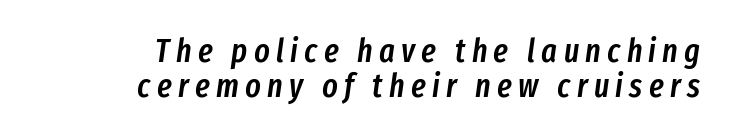
{"italic": "yes", "lean": "right", "slant_degrees": 8, "bold": "semi", "weight": "semibold", "width": "condensed", "stroke_contrast": "low", "x_height": "medium", "monospaced": "no", "underline": "no", "align": "right", "line_spacing": "tight", "line_spacing_ratio": 1.05, "glyph_px": 33}
